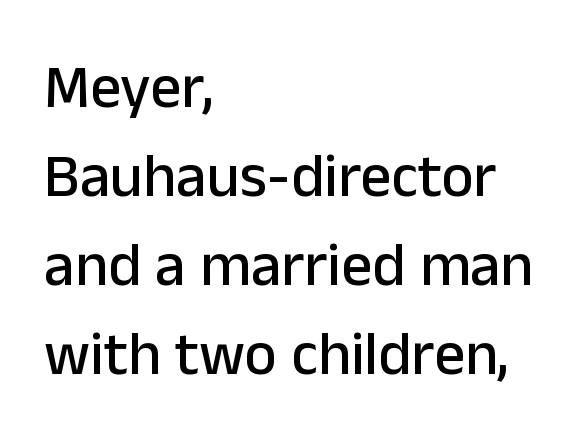
{"serif": "no", "italic": "no", "width": "normal", "stroke_contrast": "low", "x_height": "medium", "monospaced": "no", "underline": "no", "align": "left", "line_spacing": "normal", "line_spacing_ratio": 1.46, "letter_spacing": "normal", "letter_spacing_em": 0.0, "glyph_px": 61}
